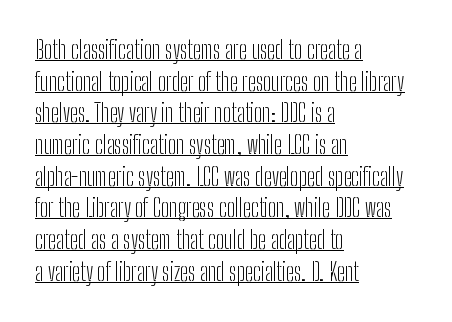
The image shows 24 px text type, upright; set left-aligned, normal line spacing (1.32x), normal letter spacing, underlined.
